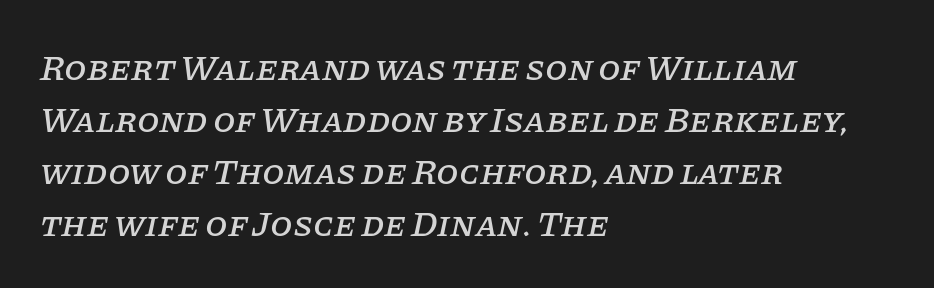
The image shows 36 px serif type, italic (leaning right); set left-aligned, normal line spacing (1.44x), normal letter spacing, not underlined; low stroke contrast and a large x-height.
